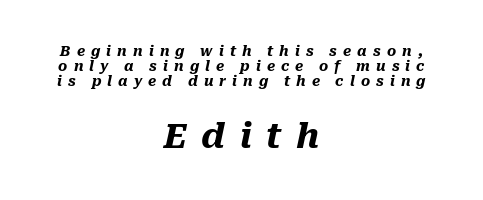
The image shows 34 px heavy type, italic (leaning right); set centered, tight line spacing (1.08x), unusually wide letter spacing (+0.43 em), not underlined; the second (bottom) block is 2.43x larger; medium stroke contrast and a medium x-height.
